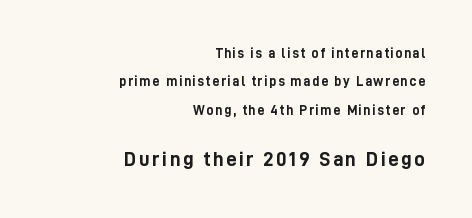
The image shows 21 px bold type, upright; set right-aligned, loose line spacing (2.02x), not underlined; the second (bottom) block is 1.5x larger.
